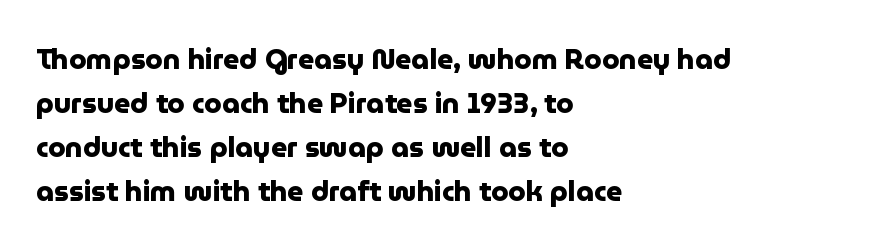
Q: Is the text bold? A: Yes.
Q: Is the text italic (slanted)? A: No, it is upright.
Q: Is the typeface a serif or a sans-serif typeface? A: Sans-serif.
Q: Is the text underlined? A: No.
Q: How is the paragraph aligned? A: Left-aligned.
Q: Is the spacing between letters normal or unusually wide? A: Normal.
Q: Is the spacing between lines tight, normal or loose? A: Normal.
Q: Width (condensed, normal, or wide)? A: Normal.
Q: Stroke contrast? A: Low.
Q: x-height? A: Medium.
Q: Monospaced? A: No.
